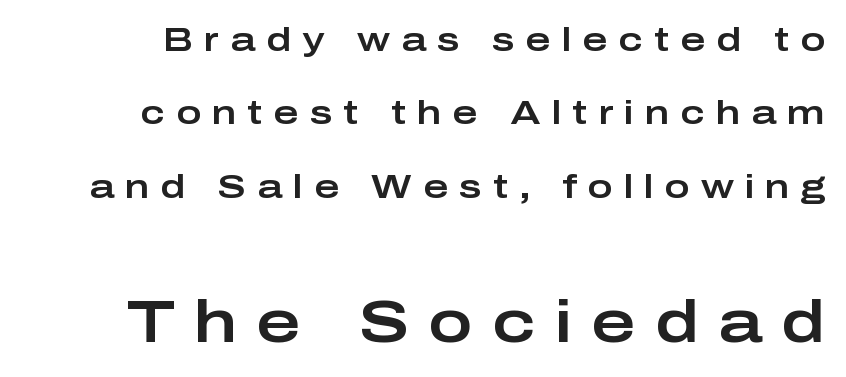
The face used here is proportionally spaced, like ordinary book or web type. The emphasis by scale lands on block number two, below. Leading is clearly above the norm, producing a sparse column. Anything drawn beneath the words? Only blank space. Tracking value appears strongly positive — letters spread wide.
